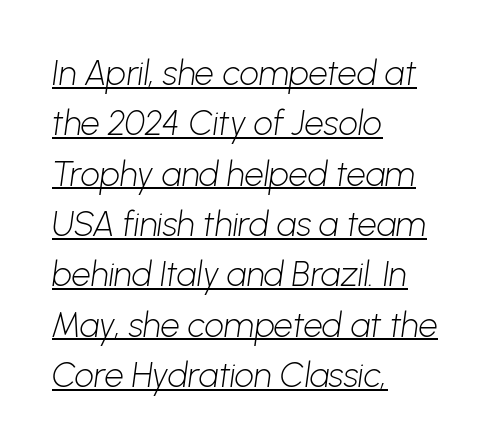
Q: Is the text bold? A: No.
Q: Is the typeface a serif or a sans-serif typeface? A: Sans-serif.
Q: Is the text underlined? A: Yes.
Q: How is the paragraph aligned? A: Left-aligned.
Q: Is the spacing between letters normal or unusually wide? A: Normal.
Q: Is the spacing between lines tight, normal or loose? A: Normal.
Q: Width (condensed, normal, or wide)? A: Normal.
Q: Stroke contrast? A: Low.
Q: x-height? A: Medium.
Q: Monospaced? A: No.
